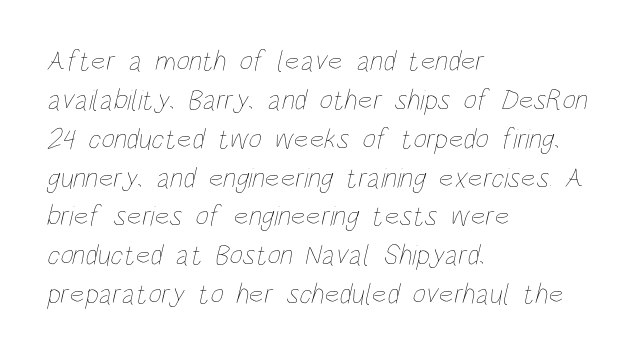
The image shows 29 px thin, condensed type; set left-aligned, normal line spacing (1.34x), normal letter spacing, not underlined; low stroke contrast and a large x-height.
